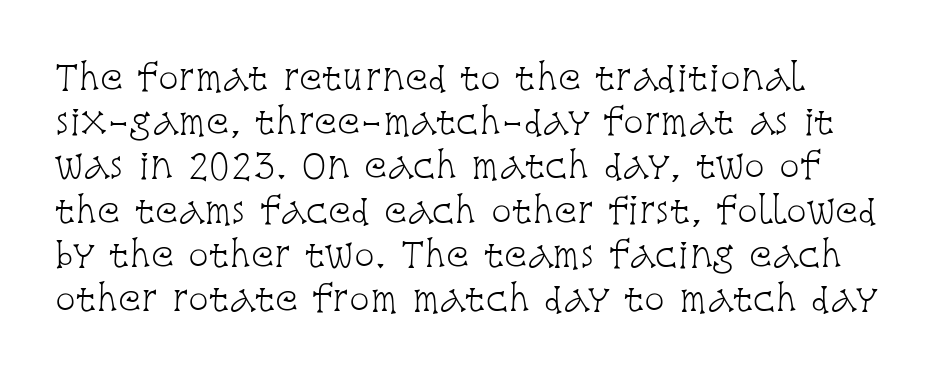
The image shows 34 px light, condensed serif type, upright; set left-aligned, normal line spacing (1.3x), normal letter spacing, not underlined; low stroke contrast and a large x-height.
